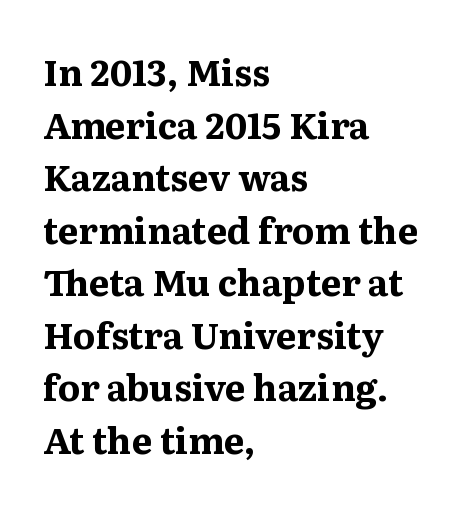
{"serif": "yes", "italic": "no", "bold": "yes", "weight": "bold", "width": "normal", "stroke_contrast": "medium", "x_height": "medium", "monospaced": "no", "underline": "no", "align": "left", "line_spacing": "normal", "line_spacing_ratio": 1.46, "letter_spacing": "normal", "letter_spacing_em": 0.0, "glyph_px": 36}
